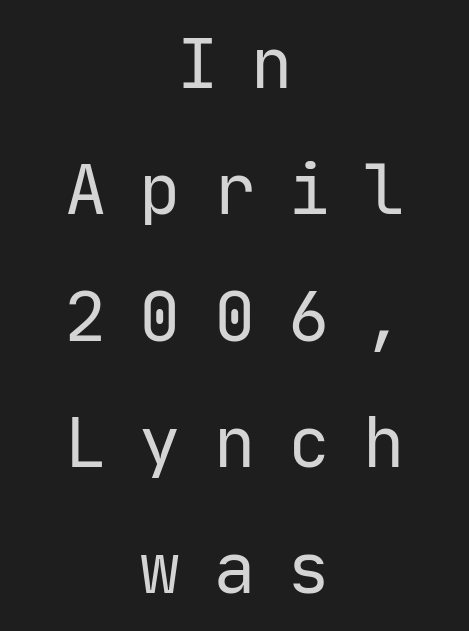
{"serif": "no", "italic": "no", "bold": "no", "weight": "regular", "width": "normal", "stroke_contrast": "low", "x_height": "medium", "monospaced": "yes", "underline": "no", "align": "center", "line_spacing_ratio": 1.83, "letter_spacing": "wide", "letter_spacing_em": 0.48, "glyph_px": 69}
